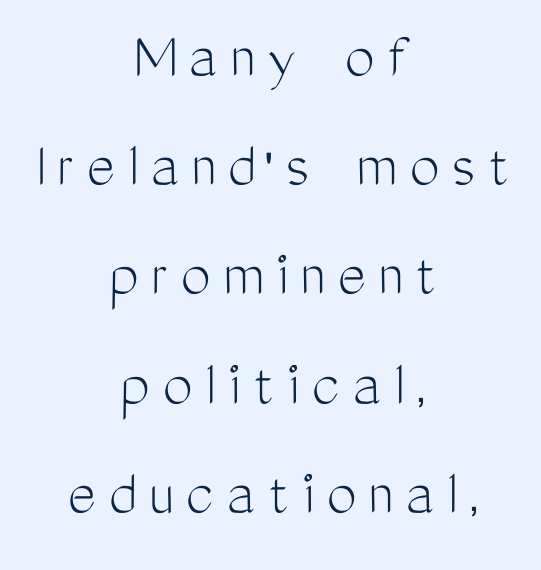
Q: Is the text bold? A: No.
Q: Is the text italic (slanted)? A: No, it is upright.
Q: Is the typeface a serif or a sans-serif typeface? A: Sans-serif.
Q: Is the text underlined? A: No.
Q: How is the paragraph aligned? A: Centered.
Q: Is the spacing between lines tight, normal or loose? A: Normal.
Q: Width (condensed, normal, or wide)? A: Condensed.
Q: Stroke contrast? A: Medium.
Q: x-height? A: Medium.
Q: Monospaced? A: No.
